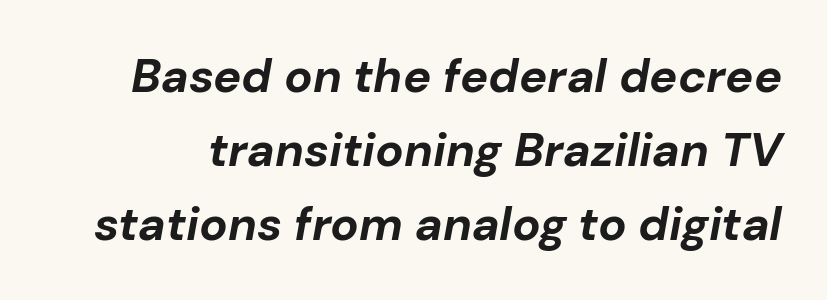
Yep, that's italic — everything's leaning. Compared with typical body copy, the letter spacing here is the same. Vertical spacing — default. Students, this is bold: see how much ink each stroke carries. The face used here is proportionally spaced, like ordinary book or web type.
